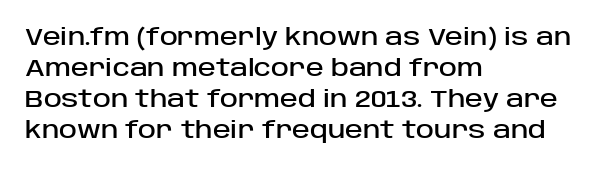
{"italic": "no", "underline": "no", "align": "left", "line_spacing": "normal", "line_spacing_ratio": 1.29, "letter_spacing": "normal", "letter_spacing_em": 0.0, "glyph_px": 24}
